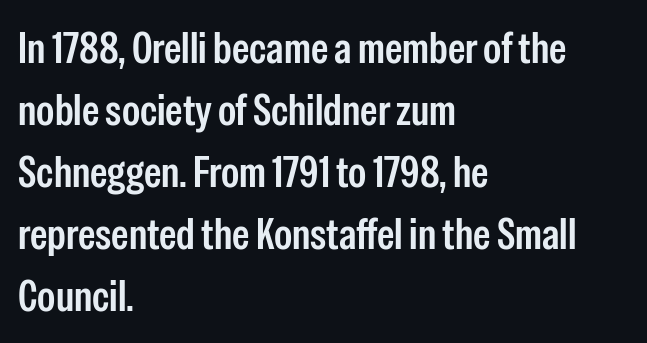
Q: Is the text italic (slanted)? A: No, it is upright.
Q: Is the typeface a serif or a sans-serif typeface? A: Sans-serif.
Q: Is the text underlined? A: No.
Q: How is the paragraph aligned? A: Left-aligned.
Q: Is the spacing between letters normal or unusually wide? A: Normal.
Q: Is the spacing between lines tight, normal or loose? A: Normal.
Q: Width (condensed, normal, or wide)? A: Condensed.
Q: Stroke contrast? A: Low.
Q: x-height? A: Medium.
Q: Monospaced? A: No.
